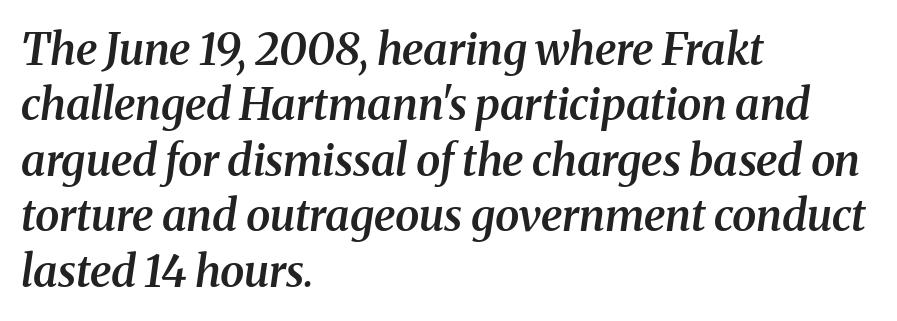
The image shows 44 px semibold serif type, italic (leaning right); set left-aligned, normal line spacing (1.26x), normal letter spacing, not underlined; medium stroke contrast and a medium x-height.
